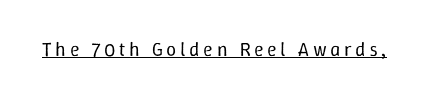
Q: Is the text bold? A: No.
Q: Is the text italic (slanted)? A: No, it is upright.
Q: Is the text underlined? A: Yes.
